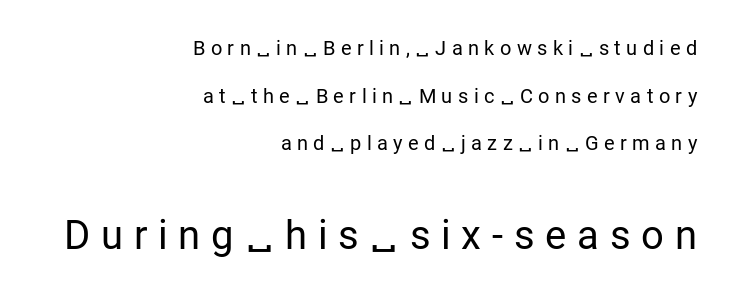
The tracking reads as deliberately expanded to a designer's eye. Scale increases going downward across the two blocks. Clear beneath every line of the passage. Spacing verdict: proportional, widths tailored to each character. This reads as an unemphasized weight, regular at the heaviest.
